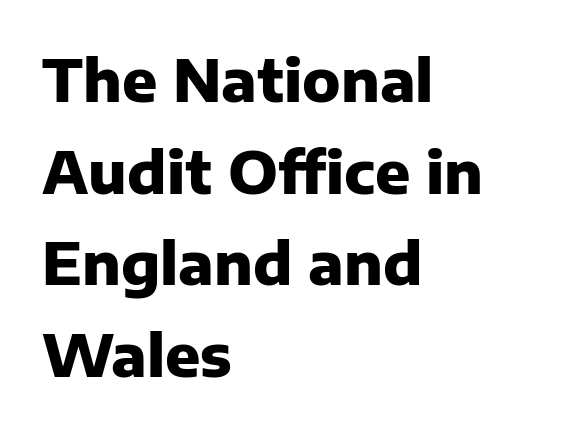
This block has exactly the height ordinary leading produces. Quick note: not italic, upright. The rendering uses natural spacing where letterforms have individual widths. Letterform terminals end flat and unadorned throughout the passage. Standard letterfit; no display-style spreading of the glyphs.
